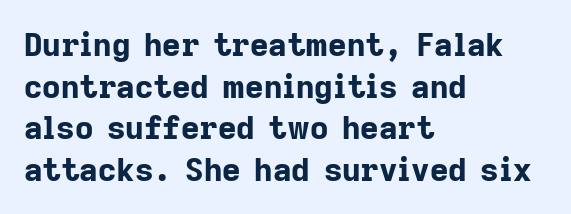
{"serif": "no", "italic": "no", "bold": "yes", "weight": "bold", "width": "normal", "stroke_contrast": "low", "x_height": "medium", "monospaced": "no", "underline": "no", "align": "left", "line_spacing": "normal", "line_spacing_ratio": 1.3, "letter_spacing": "normal", "letter_spacing_em": 0.0, "glyph_px": 32}
